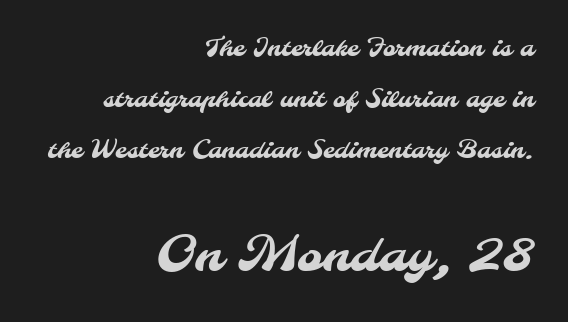
The image shows 49 px sans-serif type; set right-aligned, loose line spacing (2.12x), normal letter spacing, not underlined; the second (bottom) block is 2.04x larger; medium stroke contrast and a small x-height.
